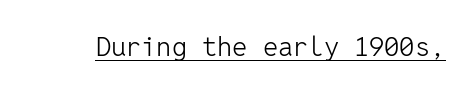
Q: Is the text bold? A: No.
Q: Is the text italic (slanted)? A: No, it is upright.
Q: Is the text underlined? A: Yes.
Q: Is the spacing between letters normal or unusually wide? A: Normal.
